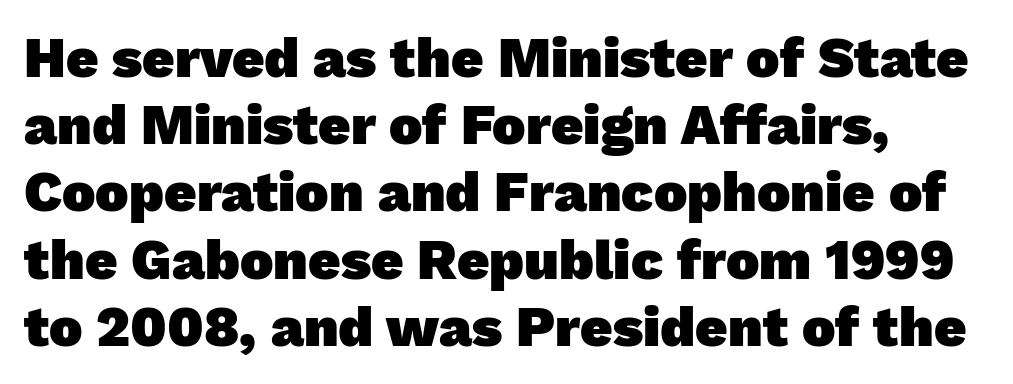
Bold? Absolutely — the strokes are thick and heavy. This is sans-serif lettering, the kind often seen on screens and signage. Words appear dense and cohesive because spacing is normal. The ragged edge is on the right, which tells us the setting is flush left. The glyphs are unaccompanied by any horizontal stroke below them.
